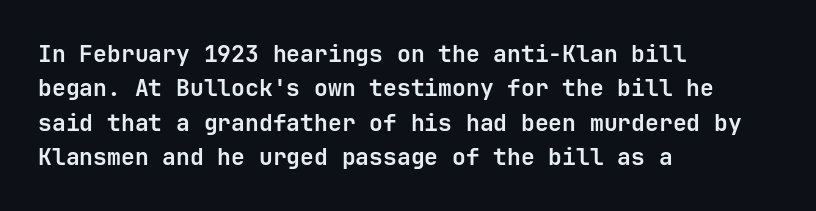
Q: Is the text bold? A: Yes.
Q: Is the text italic (slanted)? A: No, it is upright.
Q: Is the text underlined? A: No.
Q: How is the paragraph aligned? A: Left-aligned.
Q: Is the spacing between letters normal or unusually wide? A: Normal.
Q: Is the spacing between lines tight, normal or loose? A: Normal.
